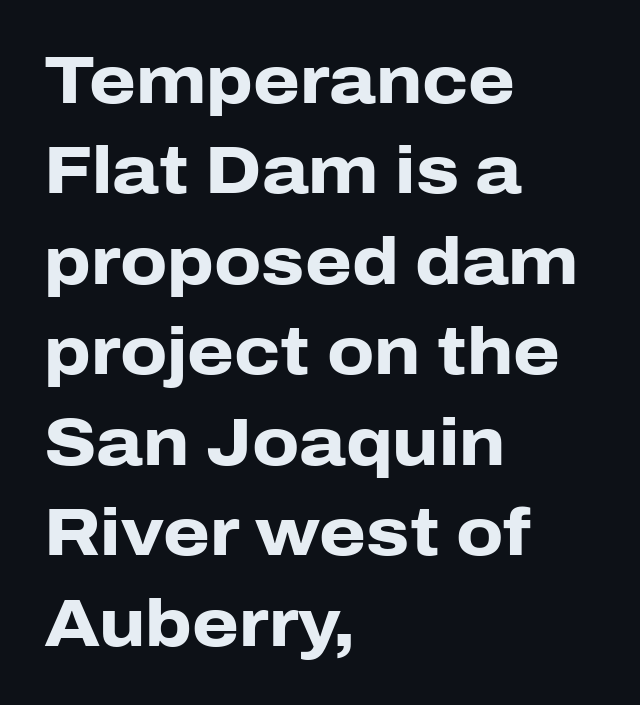
The image shows 67 px heavy sans-serif type, upright; set left-aligned, normal line spacing (1.35x), normal letter spacing, not underlined; low stroke contrast and a medium x-height.
